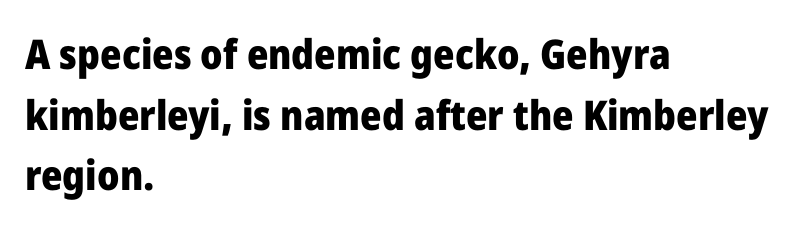
Q: Is the text bold? A: Yes.
Q: Is the text italic (slanted)? A: No, it is upright.
Q: Is the typeface a serif or a sans-serif typeface? A: Sans-serif.
Q: Is the text underlined? A: No.
Q: How is the paragraph aligned? A: Left-aligned.
Q: Is the spacing between letters normal or unusually wide? A: Normal.
Q: Is the spacing between lines tight, normal or loose? A: Normal.
Q: Width (condensed, normal, or wide)? A: Normal.
Q: Stroke contrast? A: Low.
Q: x-height? A: Medium.
Q: Monospaced? A: No.
